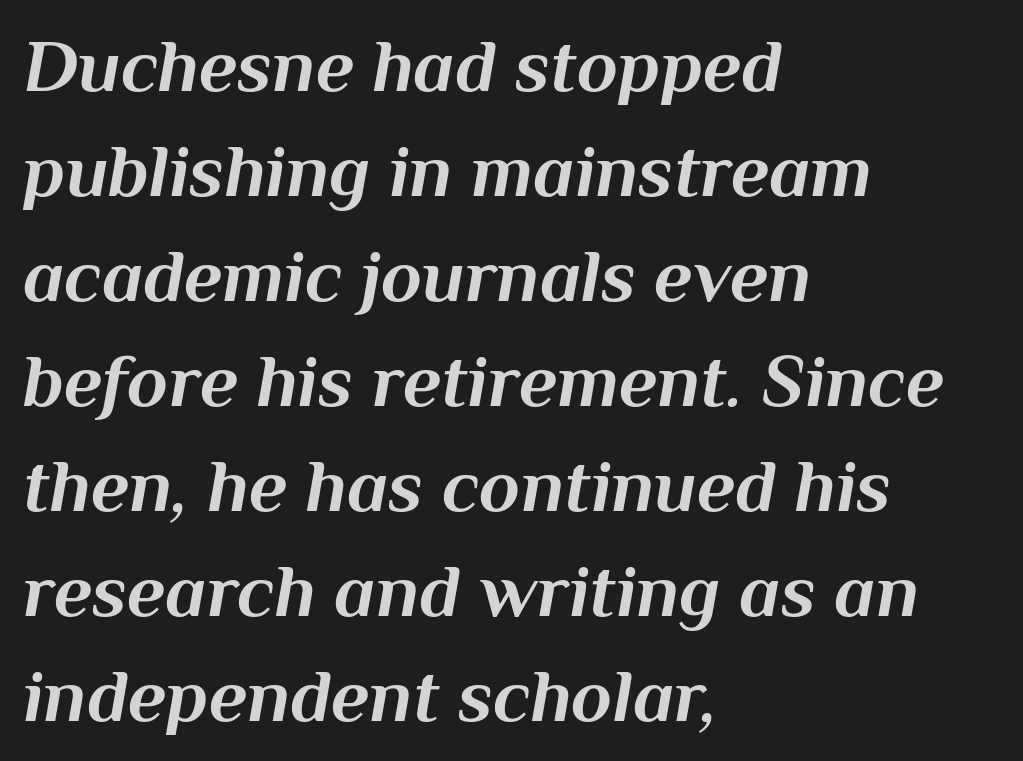
Slant detected: the letters are inclined. The foot of each line stays bare and open. What's the leading like? Ordinary, nothing unusual. This sample has the flowing, uneven cadence of proportional lettering. Every row of glyphs begins at an identical x-position on the left. Set as a true bold cut, around the 700 mark.
